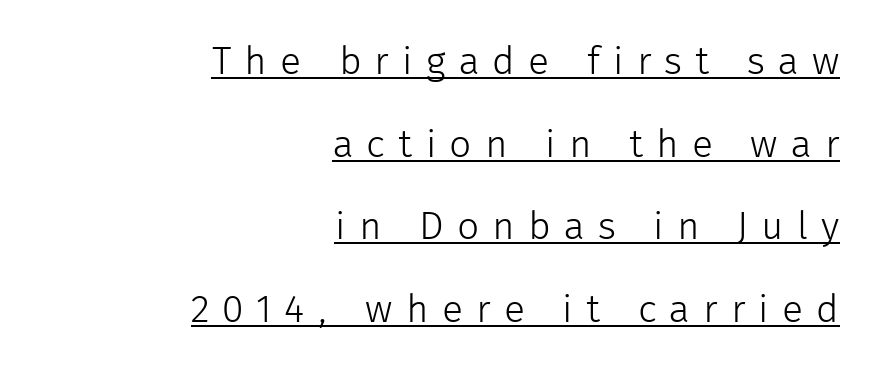
Q: Is the text bold? A: No.
Q: Is the text italic (slanted)? A: No, it is upright.
Q: Is the typeface a serif or a sans-serif typeface? A: Sans-serif.
Q: Is the text underlined? A: Yes.
Q: How is the paragraph aligned? A: Right-aligned.
Q: Is the spacing between letters normal or unusually wide? A: Unusually wide.
Q: Is the spacing between lines tight, normal or loose? A: Loose.
Q: Width (condensed, normal, or wide)? A: Normal.
Q: Stroke contrast? A: Low.
Q: x-height? A: Medium.
Q: Monospaced? A: No.
